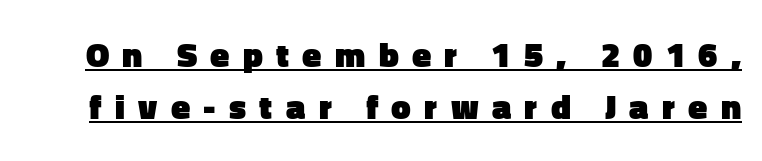
Each word looks stretched out because of the extra space between its letters. The space between consecutive lines is moderate. The passage shown is emphatically bold. Has an underline been added? It has.
